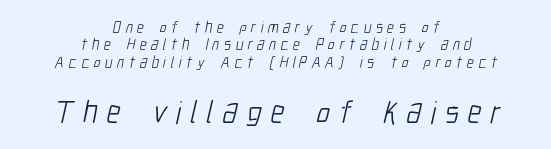
Q: Is the text bold? A: No.
Q: Is the typeface a serif or a sans-serif typeface? A: Sans-serif.
Q: Is the text underlined? A: No.
Q: How is the paragraph aligned? A: Centered.
Q: Is the spacing between letters normal or unusually wide? A: Unusually wide.
Q: Is the spacing between lines tight, normal or loose? A: Tight.
Q: Which block of text is set in a larger size, the first (top) or the second (bottom)? A: The second (bottom) one.
Q: Width (condensed, normal, or wide)? A: Condensed.
Q: Stroke contrast? A: Low.
Q: x-height? A: Medium.
Q: Monospaced? A: No.
